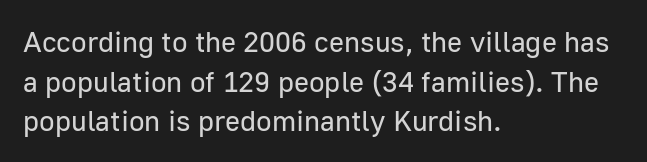
Q: Is the text bold? A: No.
Q: Is the text italic (slanted)? A: No, it is upright.
Q: Is the typeface a serif or a sans-serif typeface? A: Sans-serif.
Q: Is the text underlined? A: No.
Q: How is the paragraph aligned? A: Left-aligned.
Q: Is the spacing between letters normal or unusually wide? A: Normal.
Q: Is the spacing between lines tight, normal or loose? A: Normal.
Q: Width (condensed, normal, or wide)? A: Normal.
Q: Stroke contrast? A: Low.
Q: x-height? A: Medium.
Q: Monospaced? A: No.
